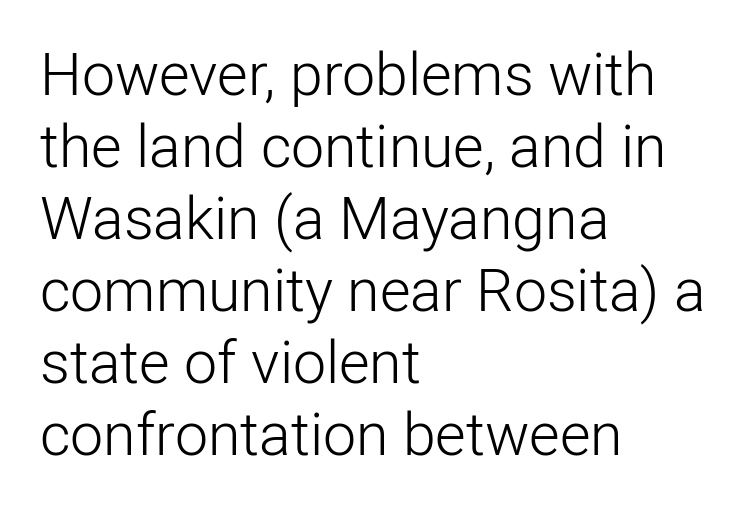
Q: Is the text bold? A: No.
Q: Is the text italic (slanted)? A: No, it is upright.
Q: Is the typeface a serif or a sans-serif typeface? A: Sans-serif.
Q: Is the text underlined? A: No.
Q: How is the paragraph aligned? A: Left-aligned.
Q: Is the spacing between letters normal or unusually wide? A: Normal.
Q: Width (condensed, normal, or wide)? A: Normal.
Q: Stroke contrast? A: Low.
Q: x-height? A: Medium.
Q: Monospaced? A: No.
